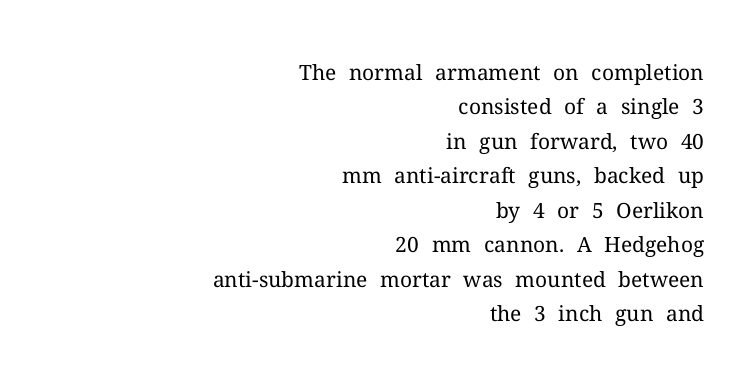
The letters stand upright; this is a roman face. Words appear dense and cohesive because spacing is normal. This is not heavy type; no bold has been used. Regarding leading, the lines here are spaced in the standard way.
